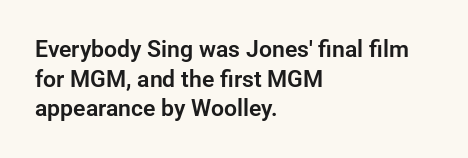
Descenders are the only things crossing below the line. A classic flush-left, rag-right setting is used for this passage. Upright lettering throughout. Quick note: interline space is typical. Letter spacing: default.
